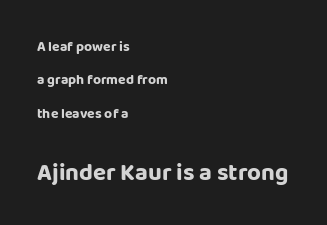
{"italic": "no", "underline": "no", "align": "left", "line_spacing": "loose", "line_spacing_ratio": 2.39, "letter_spacing": "normal", "letter_spacing_em": 0.0, "larger_block": "second", "size_ratio": 1.71, "glyph_px": 24}
